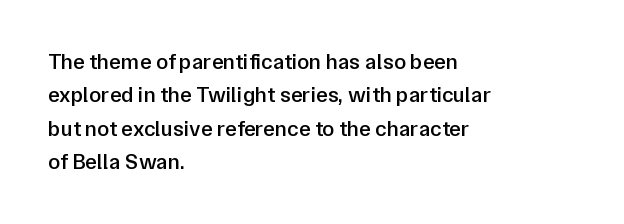
Q: Is the text bold? A: Semi-bold.
Q: Is the text italic (slanted)? A: No, it is upright.
Q: Is the text underlined? A: No.
Q: How is the paragraph aligned? A: Left-aligned.
Q: Is the spacing between letters normal or unusually wide? A: Normal.
Q: Is the spacing between lines tight, normal or loose? A: Normal.
